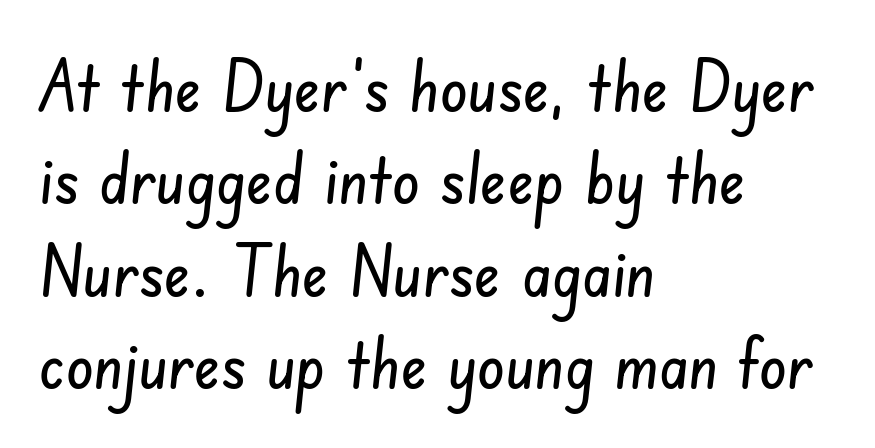
The passage shown is typed in a proportional face where columns would drift. Does the copy run flush right? No — it runs flush left. No feet cap the strokes, marking this as sans-serif type. This rendering leaves character spacing at its baseline value.
